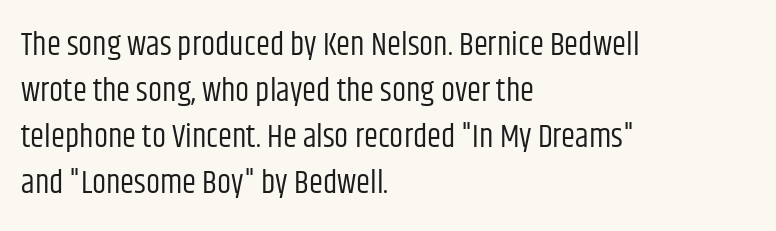
Q: Is the text bold? A: No.
Q: Is the text italic (slanted)? A: No, it is upright.
Q: Is the typeface a serif or a sans-serif typeface? A: Sans-serif.
Q: Is the text underlined? A: No.
Q: How is the paragraph aligned? A: Left-aligned.
Q: Is the spacing between letters normal or unusually wide? A: Normal.
Q: Is the spacing between lines tight, normal or loose? A: Normal.
Q: Width (condensed, normal, or wide)? A: Condensed.
Q: Stroke contrast? A: Low.
Q: x-height? A: Large.
Q: Monospaced? A: No.
